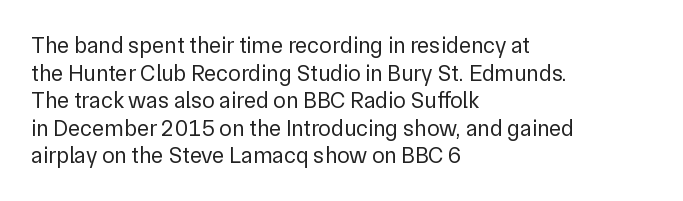
The image shows 23 px text type, upright; set left-aligned, line spacing 1.2x, normal letter spacing, not underlined.
